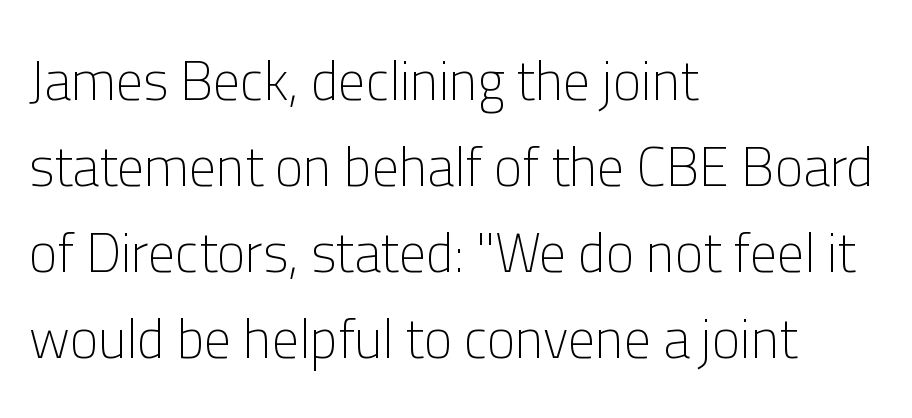
The image shows 54 px light sans-serif type, upright; set left-aligned, normal line spacing (1.59x), normal letter spacing, not underlined; low stroke contrast and a medium x-height.
